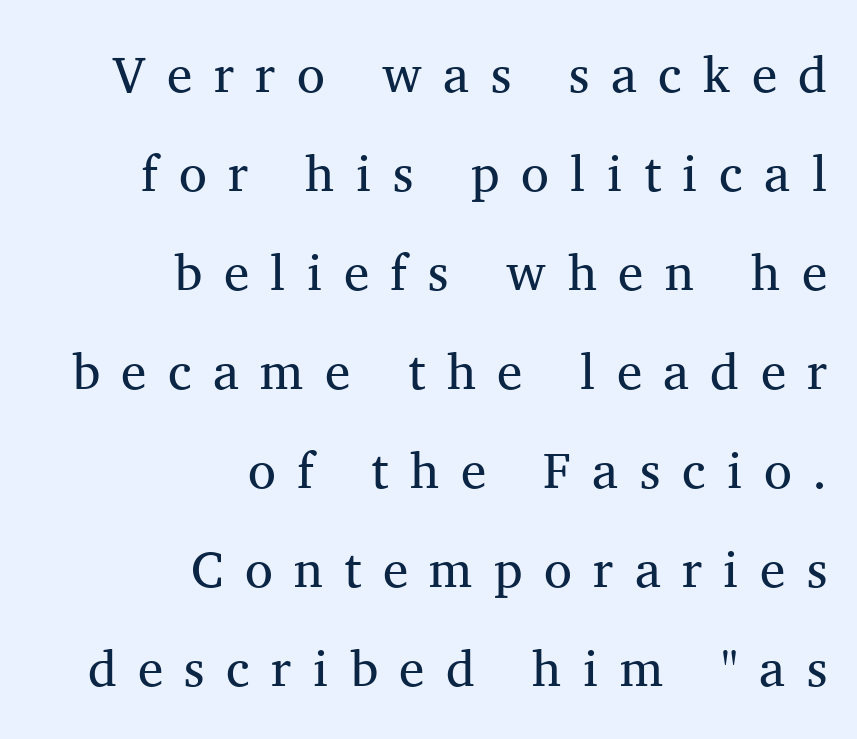
{"serif": "yes", "italic": "no", "bold": "no", "weight": "regular", "width": "normal", "stroke_contrast": "medium", "x_height": "medium", "monospaced": "no", "underline": "no", "align": "right", "line_spacing": "loose", "line_spacing_ratio": 1.94, "letter_spacing": "wide", "letter_spacing_em": 0.42, "glyph_px": 51}
